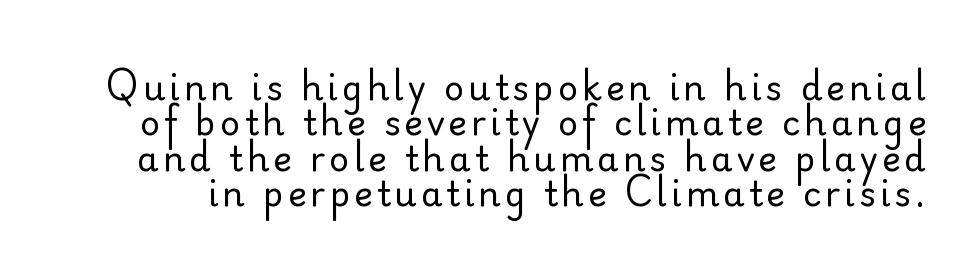
Q: Is the text bold? A: No.
Q: Is the text italic (slanted)? A: No, it is upright.
Q: Is the typeface a serif or a sans-serif typeface? A: Sans-serif.
Q: Is the text underlined? A: No.
Q: Is the spacing between lines tight, normal or loose? A: Tight.
Q: Width (condensed, normal, or wide)? A: Normal.
Q: Stroke contrast? A: Low.
Q: x-height? A: Small.
Q: Monospaced? A: No.
